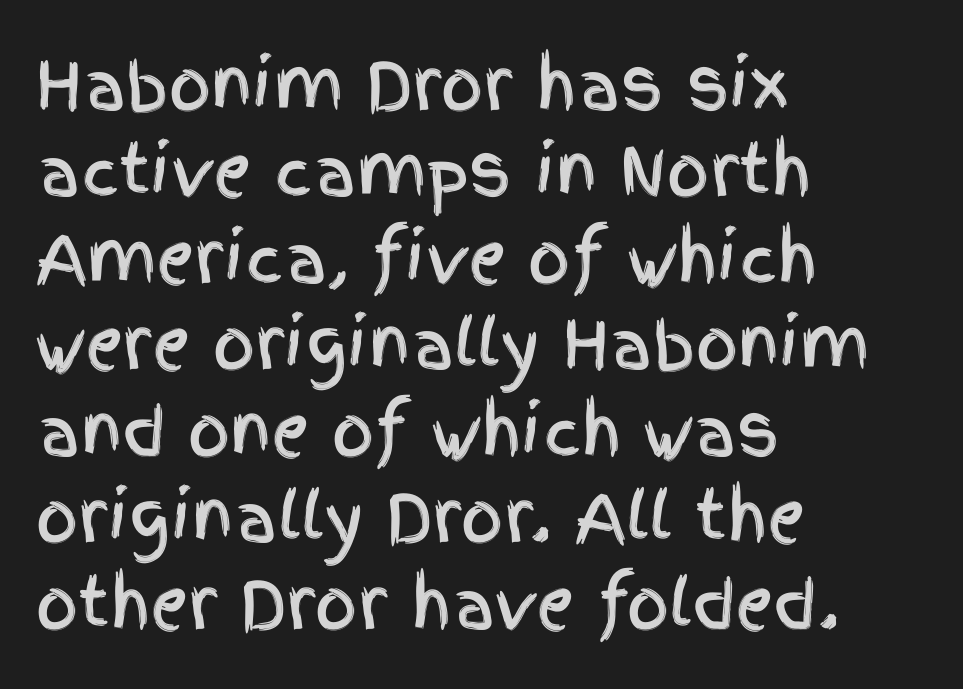
The image shows 66 px condensed sans-serif type, upright; set left-aligned, normal line spacing (1.31x), normal letter spacing, not underlined; a large x-height.
